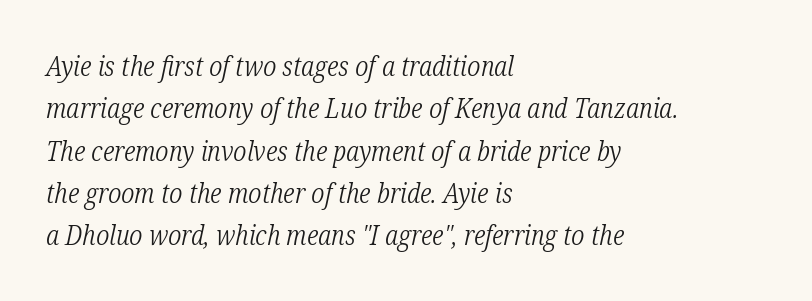
Anything drawn beneath the words? Only blank space. How are the letters spaced? Ordinarily, with no added tracking. A typesetter would call this proportional, since set widths differ per character. The compositor pushed each line to the left boundary. Each letter's strokes conclude with small projecting serifs.
